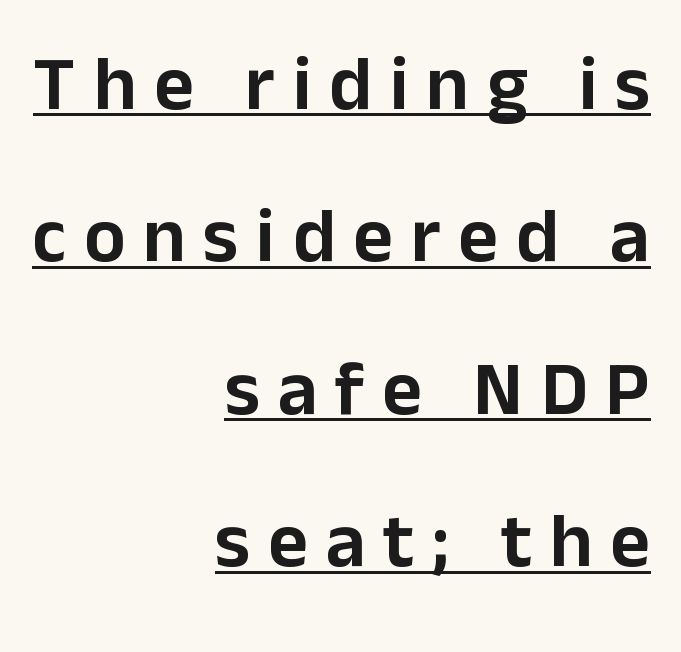
Note the varied advance widths — an 'i' is clearly narrower than an 'm'. The face used here appears with an underline applied. The lettering holds an erect, upright posture throughout. Typeset ragged left — the right edge is the straight one. Baseline-to-baseline distance is far greater than the letter height. Is this a sans? Yes — the strokes have no serifs.
